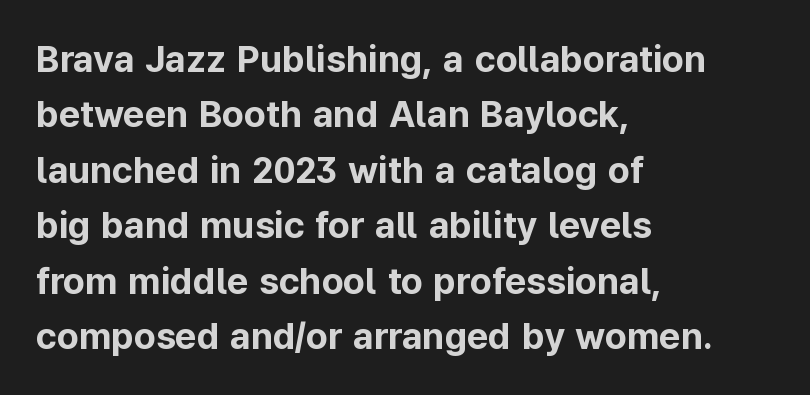
The image shows 37 px bold sans-serif type, upright; set left-aligned, normal line spacing (1.5x), normal letter spacing, not underlined; low stroke contrast and a medium x-height.
